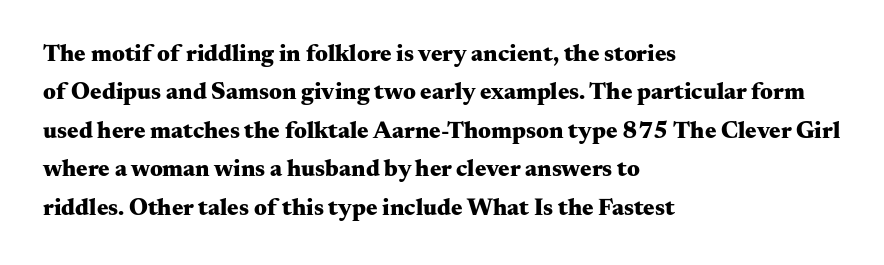
Check the space under the baseline: it is left empty. A classic flush-left, rag-right setting is used for this passage. These lines sit exactly where default settings would place them. Students, note that the glyphs here touch the page at normal intervals. The type sits square on the baseline with zero lean.
